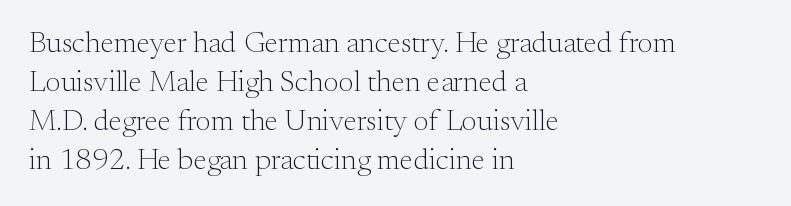
Each stroke keeps to a modest, everyday thickness or less. Tracking here is standard; glyphs follow each other at the usual distance. Character widths vary here, with narrow letters taking less room than wide ones. What kind of face is this? One with serifs.
